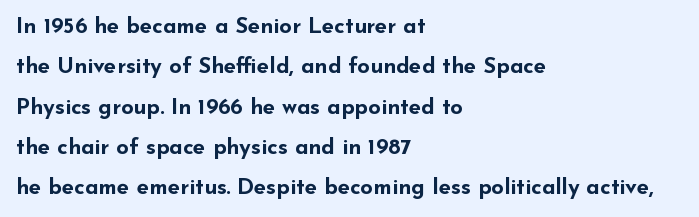
The font's upright variant was chosen for this text. All the whitespace from short lines collects on the right. Anything drawn beneath the words? Only blank space. Standard letterfit; no display-style spreading of the glyphs.
